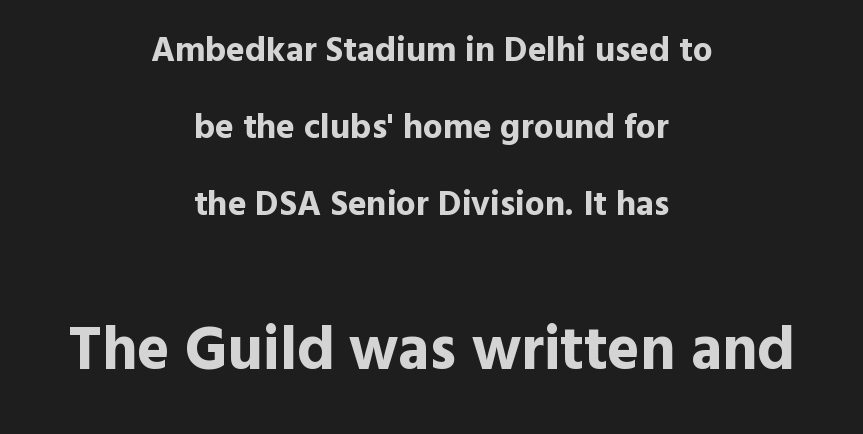
Q: Is the text bold? A: Yes.
Q: Is the text italic (slanted)? A: No, it is upright.
Q: Is the typeface a serif or a sans-serif typeface? A: Sans-serif.
Q: Is the text underlined? A: No.
Q: How is the paragraph aligned? A: Centered.
Q: Is the spacing between letters normal or unusually wide? A: Normal.
Q: Is the spacing between lines tight, normal or loose? A: Loose.
Q: Which block of text is set in a larger size, the first (top) or the second (bottom)? A: The second (bottom) one.
Q: Width (condensed, normal, or wide)? A: Normal.
Q: x-height? A: Medium.
Q: Monospaced? A: No.
